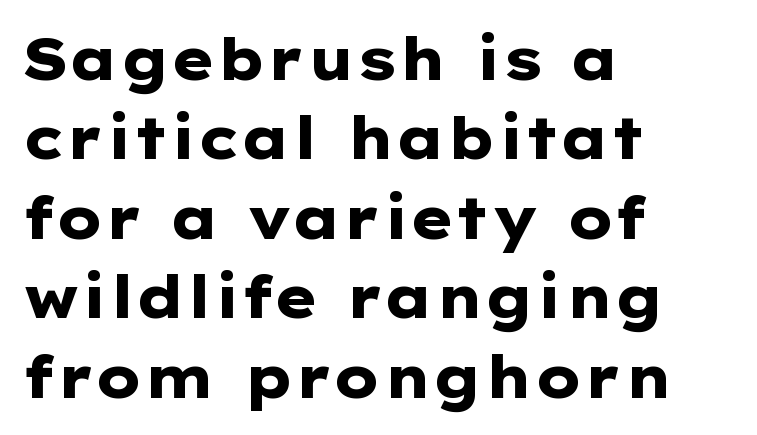
Q: Is the text bold? A: Yes.
Q: Is the text italic (slanted)? A: No, it is upright.
Q: Is the typeface a serif or a sans-serif typeface? A: Sans-serif.
Q: Is the text underlined? A: No.
Q: How is the paragraph aligned? A: Left-aligned.
Q: Is the spacing between letters normal or unusually wide? A: Normal.
Q: Is the spacing between lines tight, normal or loose? A: Normal.
Q: Width (condensed, normal, or wide)? A: Wide.
Q: Stroke contrast? A: Low.
Q: x-height? A: Medium.
Q: Monospaced? A: No.
